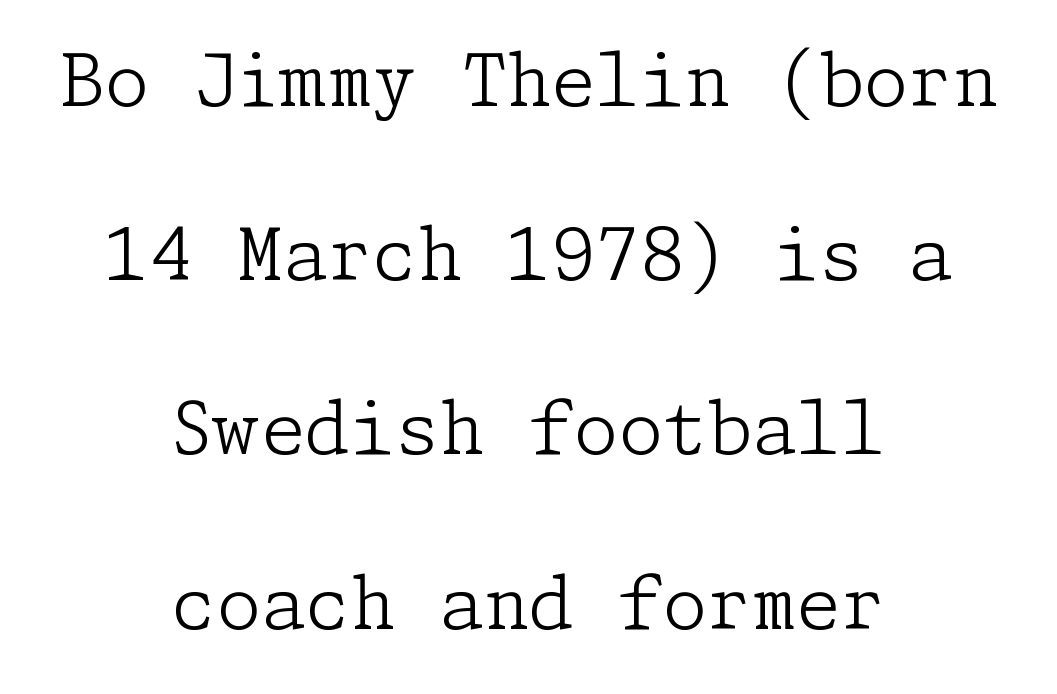
{"serif": "yes", "italic": "no", "bold": "no", "weight": "light", "width": "normal", "stroke_contrast": "low", "x_height": "medium", "underline": "no", "align": "center", "line_spacing": "loose", "line_spacing_ratio": 2.42, "letter_spacing": "normal", "letter_spacing_em": 0.0, "glyph_px": 72}
